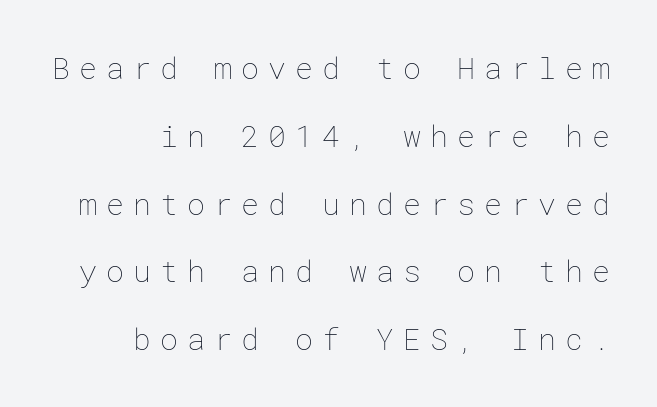
{"italic": "no", "bold": "no", "weight": "thin", "width": "normal", "stroke_contrast": "low", "x_height": "medium", "underline": "no", "align": "right", "line_spacing": "loose", "line_spacing_ratio": 2.26, "letter_spacing": "wide", "letter_spacing_em": 0.3, "glyph_px": 30}
